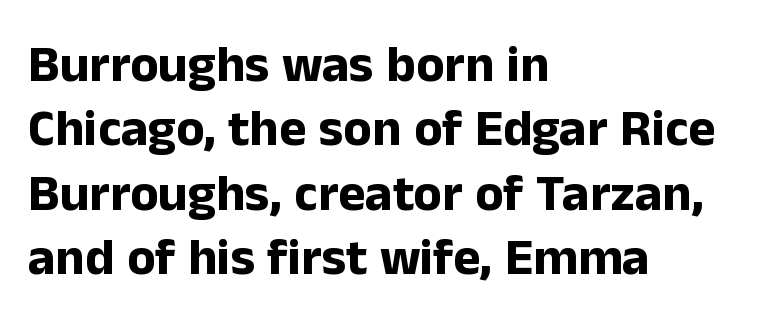
{"serif": "no", "italic": "no", "bold": "yes", "weight": "bold", "width": "normal", "stroke_contrast": "low", "x_height": "medium", "monospaced": "no", "underline": "no", "align": "left", "line_spacing_ratio": 1.24, "letter_spacing": "normal", "letter_spacing_em": 0.0, "glyph_px": 52}
